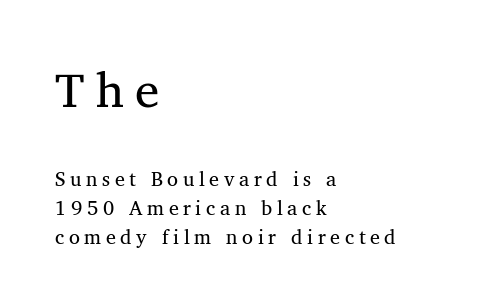
Vertical stems look standard width or narrower in stroke. No italicization has been applied; the sample stays upright. Notice how descenders clear the ascenders below comfortably — that's standard leading. Is the block centered? No — it sits flush against the left margin. Short note: letters widely spaced. Type without underlining.
